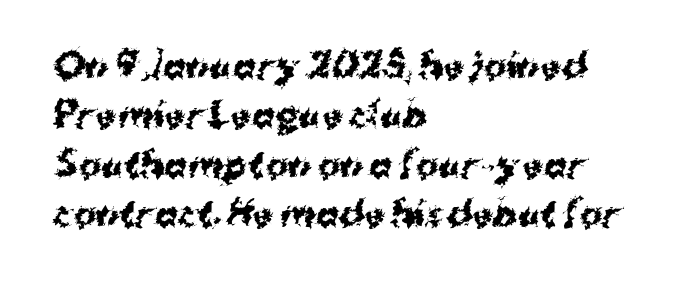
The passage shown is emphatically bold. How are the letters spaced? Ordinarily, with no added tracking. Check where the strokes stop: nothing finishes them off — pure sans. The baseline area is clear. The typesetter chose a ragged-right arrangement here.
